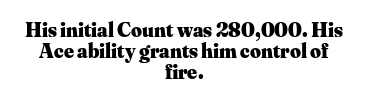
Q: Is the text bold? A: Yes.
Q: Is the text italic (slanted)? A: No, it is upright.
Q: Is the text underlined? A: No.
Q: How is the paragraph aligned? A: Centered.
Q: Is the spacing between letters normal or unusually wide? A: Normal.
Q: Is the spacing between lines tight, normal or loose? A: Tight.
